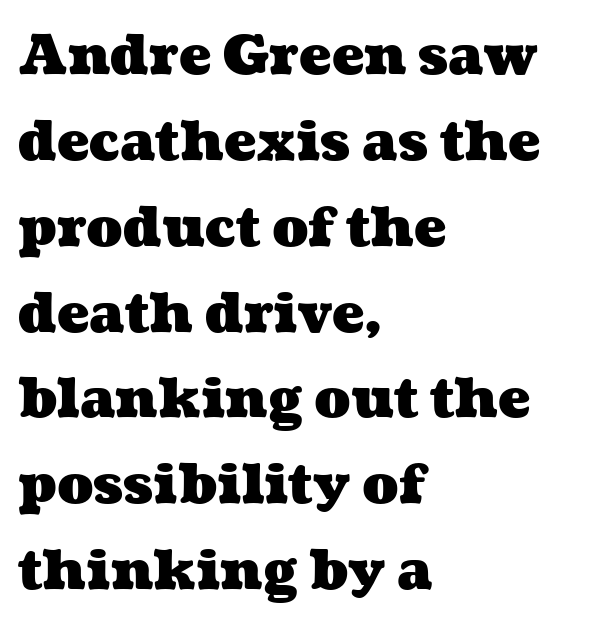
{"bold": "yes", "weight": "heavy", "width": "wide", "stroke_contrast": "medium", "x_height": "medium", "monospaced": "no", "underline": "no", "align": "left", "line_spacing": "normal", "line_spacing_ratio": 1.59, "letter_spacing": "normal", "letter_spacing_em": 0.0, "glyph_px": 54}
